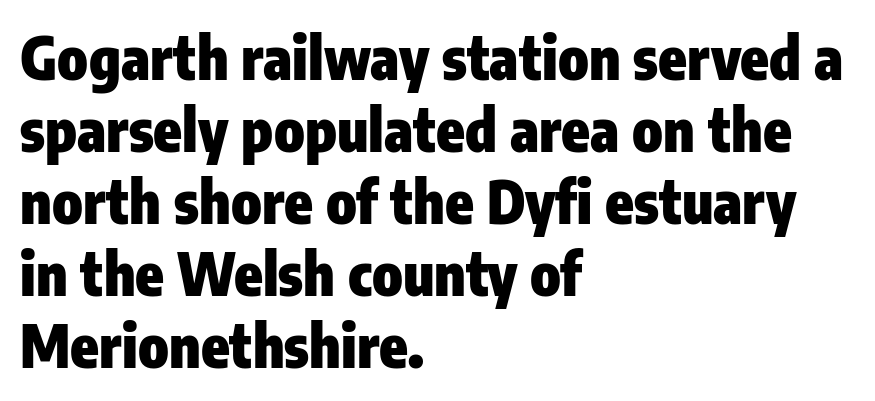
Q: Is the text bold? A: Yes.
Q: Is the text italic (slanted)? A: No, it is upright.
Q: Is the typeface a serif or a sans-serif typeface? A: Sans-serif.
Q: Is the text underlined? A: No.
Q: How is the paragraph aligned? A: Left-aligned.
Q: Is the spacing between letters normal or unusually wide? A: Normal.
Q: Width (condensed, normal, or wide)? A: Condensed.
Q: Stroke contrast? A: Low.
Q: x-height? A: Medium.
Q: Monospaced? A: No.
